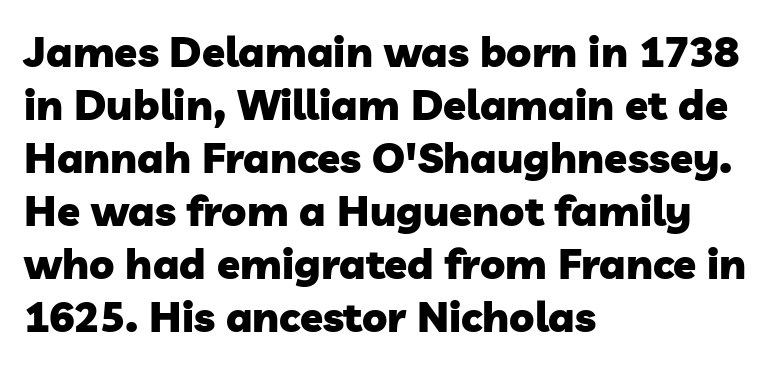
{"serif": "no", "bold": "yes", "weight": "heavy", "width": "normal", "stroke_contrast": "low", "x_height": "medium", "monospaced": "no", "underline": "no", "align": "left", "line_spacing": "normal", "line_spacing_ratio": 1.26, "letter_spacing": "normal", "letter_spacing_em": 0.0, "glyph_px": 42}
